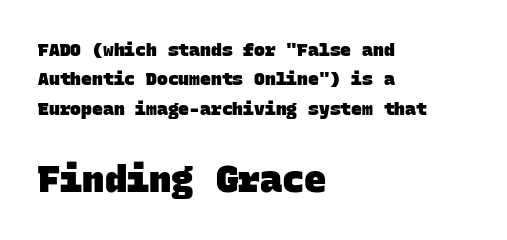
{"serif": "no", "bold": "yes", "weight": "heavy", "width": "normal", "stroke_contrast": "low", "x_height": "large", "monospaced": "yes", "underline": "no", "align": "left", "line_spacing": "normal", "line_spacing_ratio": 1.63, "letter_spacing": "normal", "letter_spacing_em": 0.0, "larger_block": "second", "size_ratio": 2.06, "glyph_px": 37}
